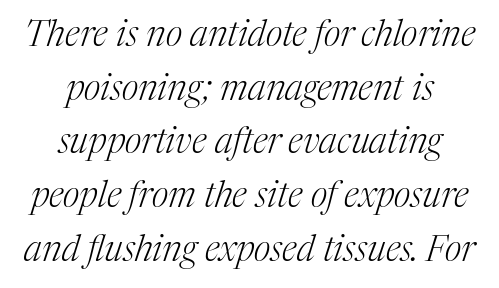
The image shows 36 px light serif type, italic (leaning right); set centered, normal line spacing (1.49x), normal letter spacing, not underlined; medium stroke contrast and a medium x-height.
